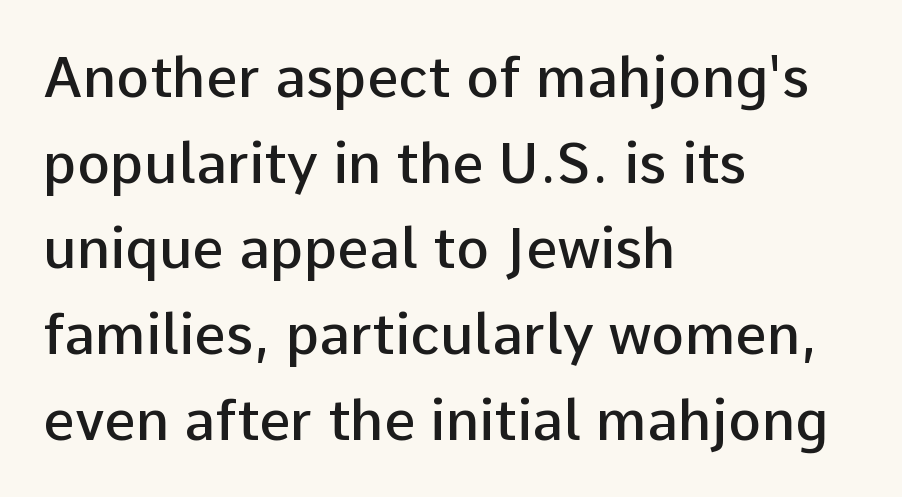
Q: Is the text bold? A: Semi-bold.
Q: Is the text italic (slanted)? A: No, it is upright.
Q: Is the typeface a serif or a sans-serif typeface? A: Sans-serif.
Q: Is the text underlined? A: No.
Q: How is the paragraph aligned? A: Left-aligned.
Q: Is the spacing between letters normal or unusually wide? A: Normal.
Q: Is the spacing between lines tight, normal or loose? A: Normal.
Q: Width (condensed, normal, or wide)? A: Normal.
Q: Stroke contrast? A: Low.
Q: x-height? A: Medium.
Q: Monospaced? A: No.
